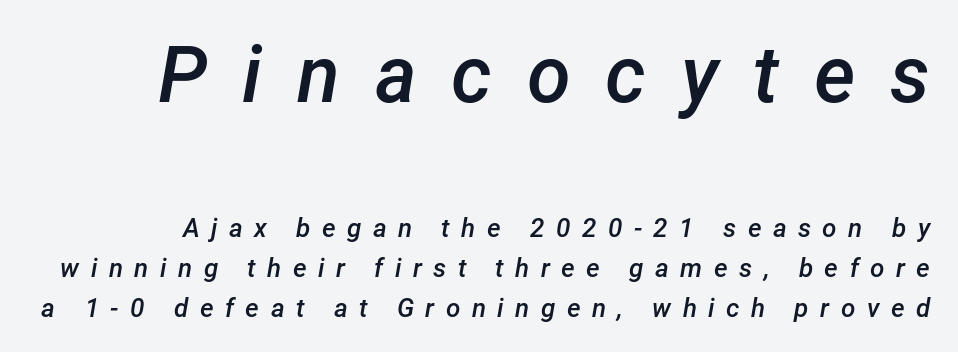
Is this a fixed-width face? No — the glyphs have proportional, varying widths. The specimen omits any rule beneath the text block's lines. The rendering inserts visible extra space after every character. This is the in-between weight designers call semibold or demi. Regular leading. Tall strokes in this sample are angled rather than plumb.
